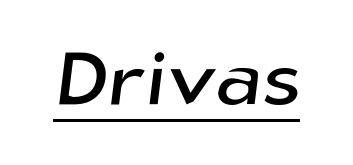
{"serif": "no", "width": "normal", "stroke_contrast": "low", "x_height": "medium", "monospaced": "no", "underline": "yes", "letter_spacing": "normal", "letter_spacing_em": 0.0, "glyph_px": 76}
